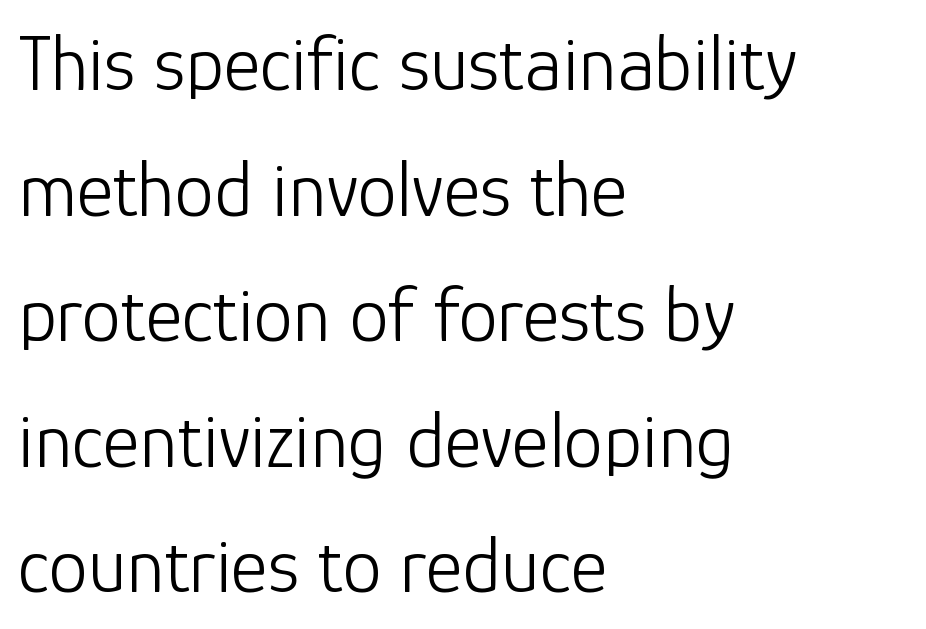
Q: Is the text bold? A: No.
Q: Is the text italic (slanted)? A: No, it is upright.
Q: Is the typeface a serif or a sans-serif typeface? A: Sans-serif.
Q: Is the text underlined? A: No.
Q: How is the paragraph aligned? A: Left-aligned.
Q: Is the spacing between letters normal or unusually wide? A: Normal.
Q: Is the spacing between lines tight, normal or loose? A: Normal.
Q: Width (condensed, normal, or wide)? A: Normal.
Q: Stroke contrast? A: Low.
Q: x-height? A: Medium.
Q: Monospaced? A: No.
